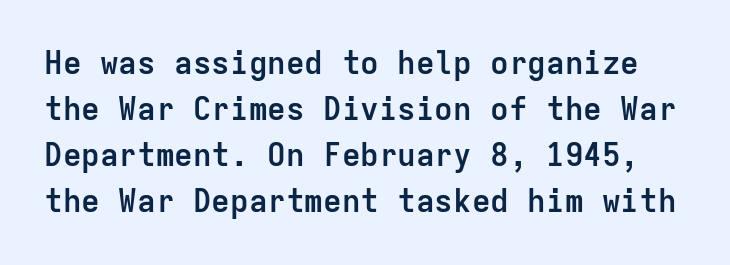
Q: Is the text bold? A: Yes.
Q: Is the text italic (slanted)? A: No, it is upright.
Q: Is the typeface a serif or a sans-serif typeface? A: Sans-serif.
Q: Is the text underlined? A: No.
Q: Is the spacing between letters normal or unusually wide? A: Normal.
Q: Is the spacing between lines tight, normal or loose? A: Normal.
Q: Width (condensed, normal, or wide)? A: Normal.
Q: Stroke contrast? A: Low.
Q: x-height? A: Medium.
Q: Monospaced? A: Yes.
